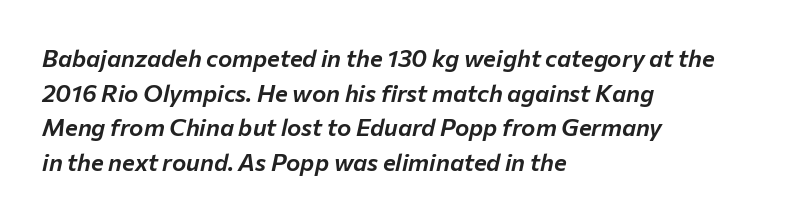
The image shows 24 px text type, italic (leaning right); set left-aligned, normal line spacing (1.44x), normal letter spacing, not underlined.
